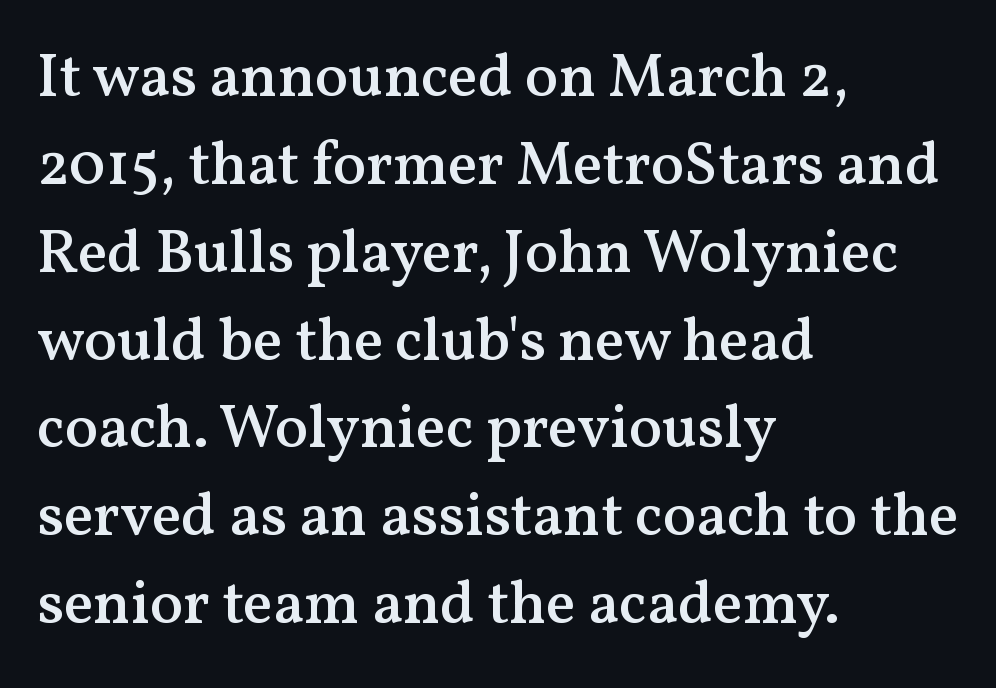
{"serif": "yes", "italic": "no", "bold": "semi", "weight": "semibold", "width": "normal", "stroke_contrast": "medium", "x_height": "medium", "monospaced": "no", "underline": "no", "align": "left", "line_spacing": "normal", "line_spacing_ratio": 1.44, "letter_spacing": "normal", "letter_spacing_em": 0.0, "glyph_px": 61}
